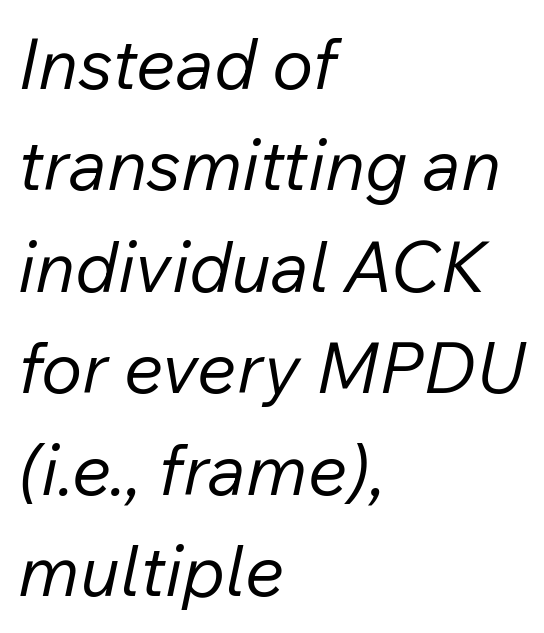
Q: Is the text bold? A: No.
Q: Is the text italic (slanted)? A: Yes, it leans right by about 12 degrees.
Q: Is the text underlined? A: No.
Q: How is the paragraph aligned? A: Left-aligned.
Q: Is the spacing between letters normal or unusually wide? A: Normal.
Q: Is the spacing between lines tight, normal or loose? A: Normal.
Q: Width (condensed, normal, or wide)? A: Normal.
Q: Stroke contrast? A: Low.
Q: x-height? A: Medium.
Q: Monospaced? A: No.
